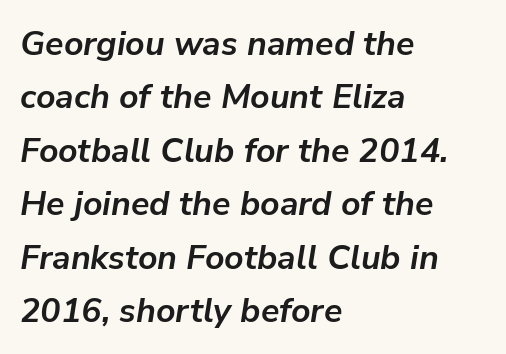
{"italic": "yes", "lean": "right", "slant_degrees": 9, "bold": "yes", "weight": "semibold", "width": "normal", "stroke_contrast": "low", "x_height": "medium", "monospaced": "no", "underline": "no", "align": "left", "line_spacing": "normal", "line_spacing_ratio": 1.57, "letter_spacing": "normal", "letter_spacing_em": 0.0, "glyph_px": 34}
